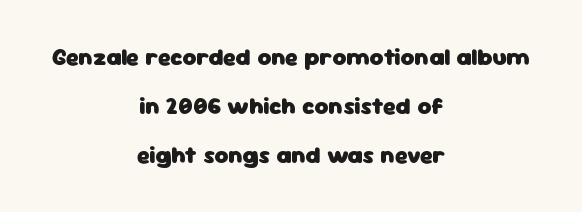
The image shows 24 px bold type, upright; set centered, loose line spacing (2.04x), normal letter spacing, not underlined.
